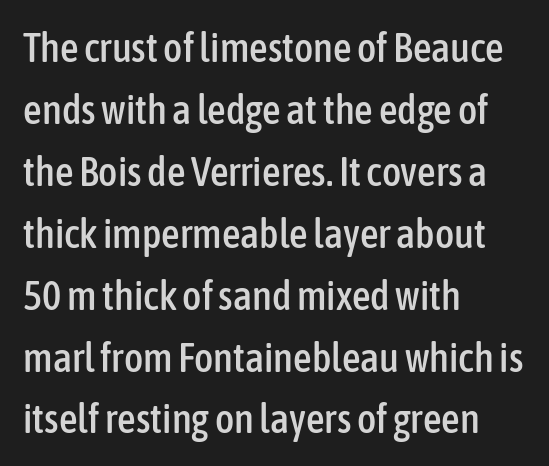
Tracking here is standard; glyphs follow each other at the usual distance. Look at the bottom of the vertical strokes: they stop flat, with no serifs. Every row of glyphs begins at an identical x-position on the left. The lines sit at an ordinary, default distance from one another.
